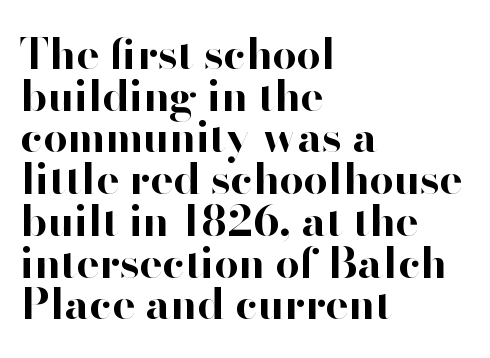
The image shows 43 px bold sans-serif type, upright; set left-aligned, tight line spacing (0.97x), normal letter spacing, not underlined; high stroke contrast and a small x-height.
